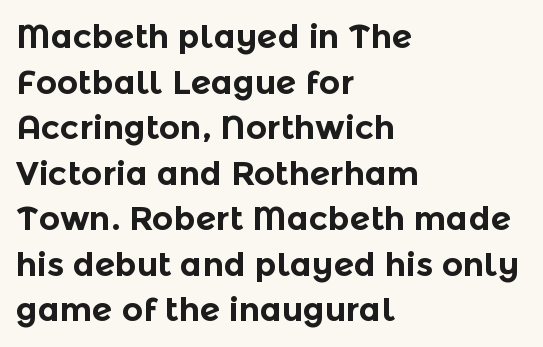
{"serif": "no", "italic": "no", "bold": "yes", "weight": "bold", "width": "normal", "x_height": "medium", "monospaced": "no", "underline": "no", "align": "left", "line_spacing": "normal", "line_spacing_ratio": 1.38, "letter_spacing": "normal", "letter_spacing_em": 0.0, "glyph_px": 33}
